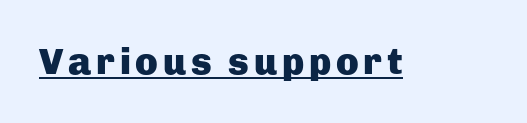
Q: Is the text bold? A: Yes.
Q: Is the text italic (slanted)? A: No, it is upright.
Q: Is the typeface a serif or a sans-serif typeface? A: Sans-serif.
Q: Is the text underlined? A: Yes.
Q: Width (condensed, normal, or wide)? A: Normal.
Q: Stroke contrast? A: Low.
Q: x-height? A: Medium.
Q: Monospaced? A: No.
